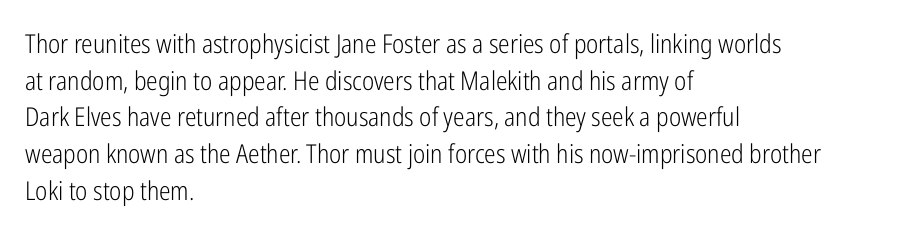
The image shows 26 px text type, upright; set left-aligned, normal line spacing (1.41x), normal letter spacing, not underlined.
